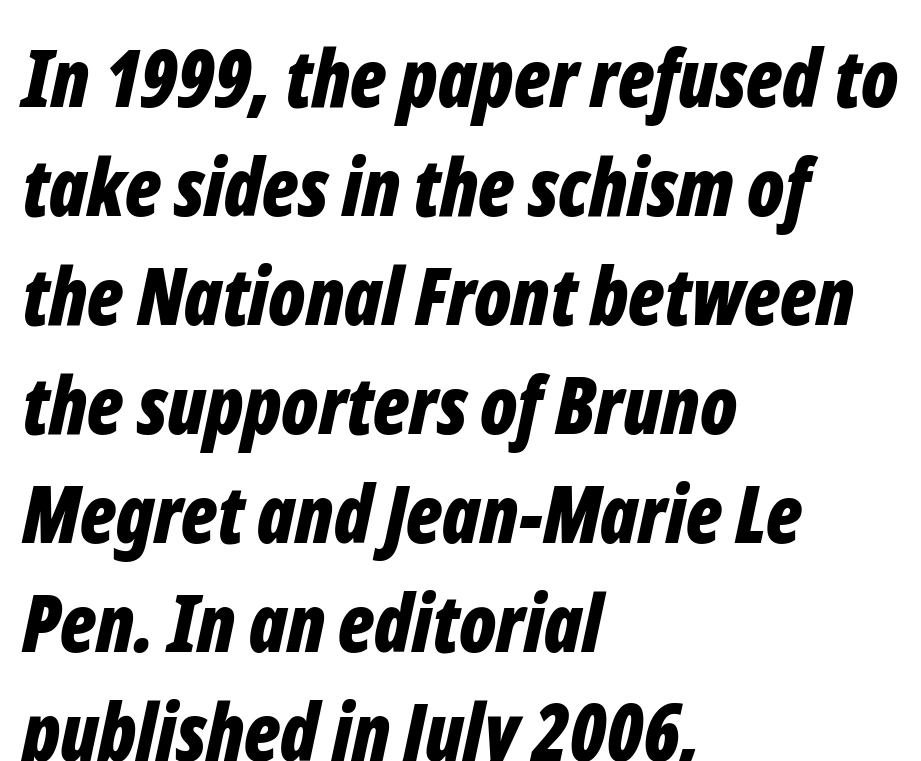
The image shows 79 px bold, condensed type, italic (leaning right); set left-aligned, normal line spacing (1.38x), normal letter spacing, not underlined; low stroke contrast and a medium x-height.
